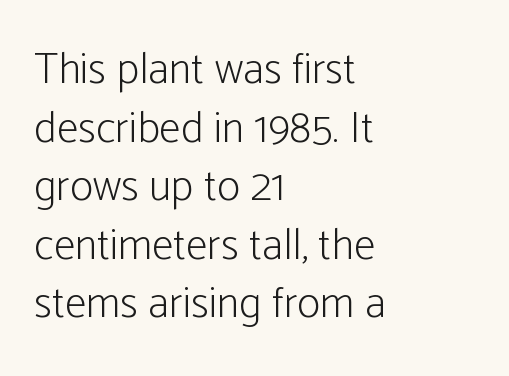
{"serif": "no", "italic": "no", "bold": "no", "weight": "light", "width": "condensed", "stroke_contrast": "low", "x_height": "medium", "monospaced": "no", "underline": "no", "align": "left", "line_spacing": "normal", "line_spacing_ratio": 1.33, "letter_spacing": "normal", "letter_spacing_em": 0.0, "glyph_px": 44}
